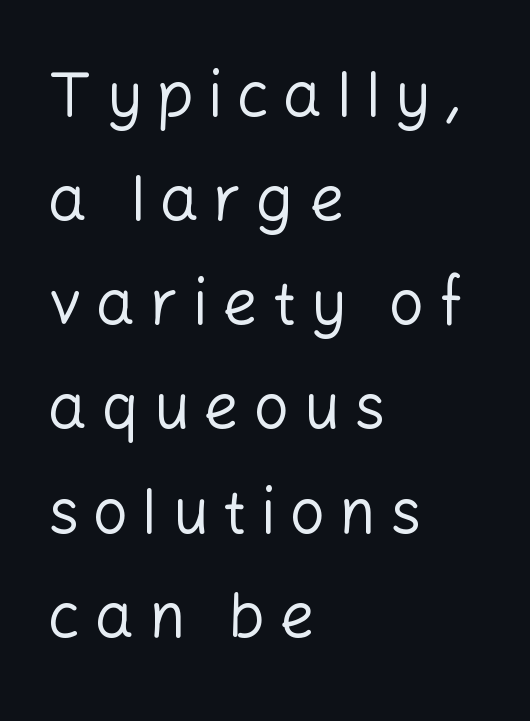
The glyphs in this specimen are sans serif. A typesetter would call this proportional, since set widths differ per character. This block has exactly the height ordinary leading produces. Short note: letters widely spaced. These lines stack with their left ends in a neat column.
